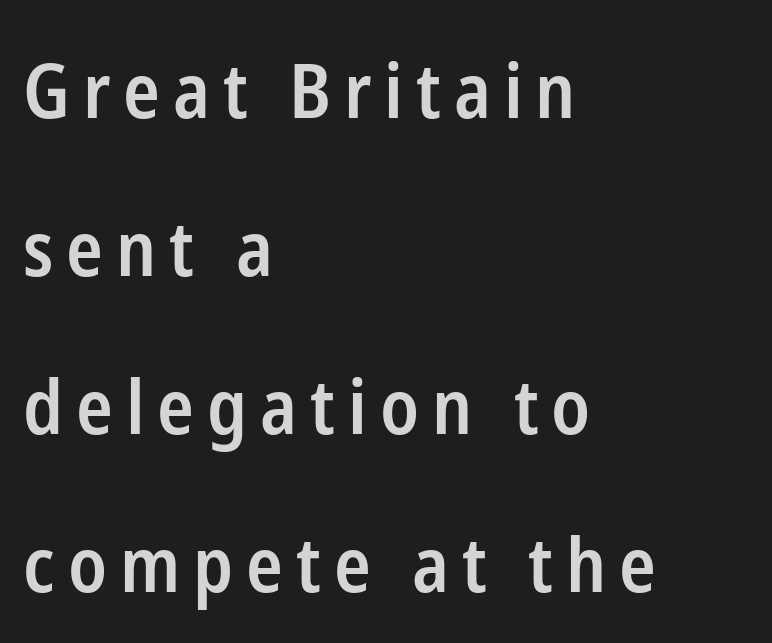
{"serif": "no", "italic": "no", "bold": "semi", "weight": "semibold", "width": "condensed", "stroke_contrast": "low", "x_height": "medium", "monospaced": "no", "underline": "no", "align": "left", "line_spacing": "loose", "line_spacing_ratio": 2.08, "glyph_px": 76}
